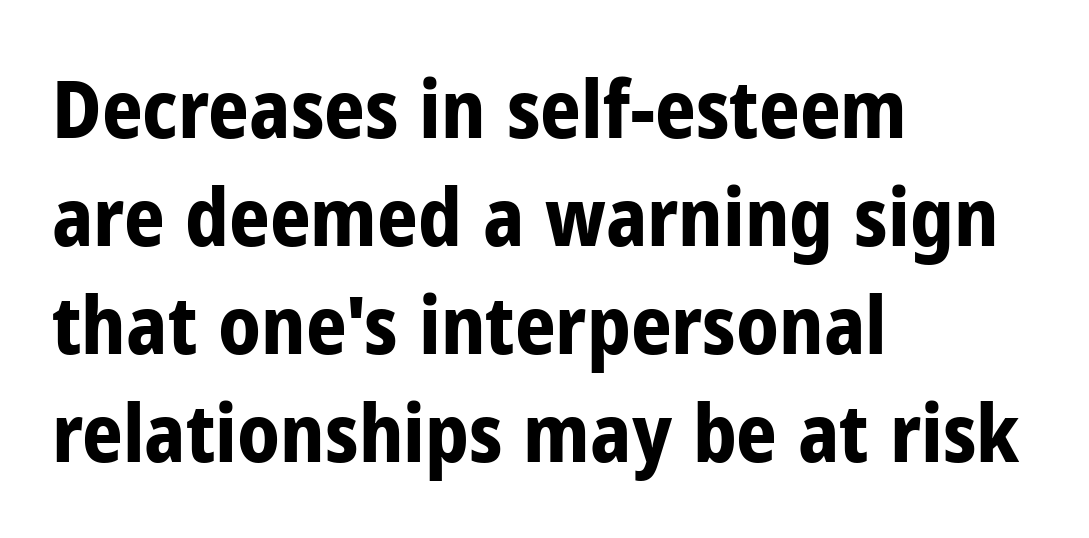
{"serif": "no", "italic": "no", "bold": "yes", "weight": "bold", "width": "condensed", "stroke_contrast": "low", "x_height": "medium", "monospaced": "no", "underline": "no", "align": "left", "line_spacing": "normal", "line_spacing_ratio": 1.35, "letter_spacing": "normal", "letter_spacing_em": 0.0, "glyph_px": 80}
